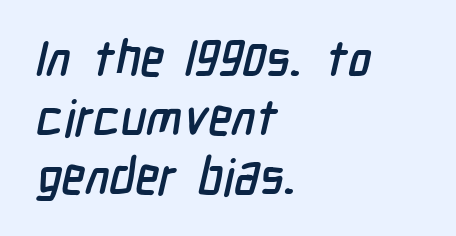
The image shows 49 px condensed sans-serif type; set left-aligned, line spacing 1.2x, normal letter spacing, not underlined; low stroke contrast and a medium x-height.
